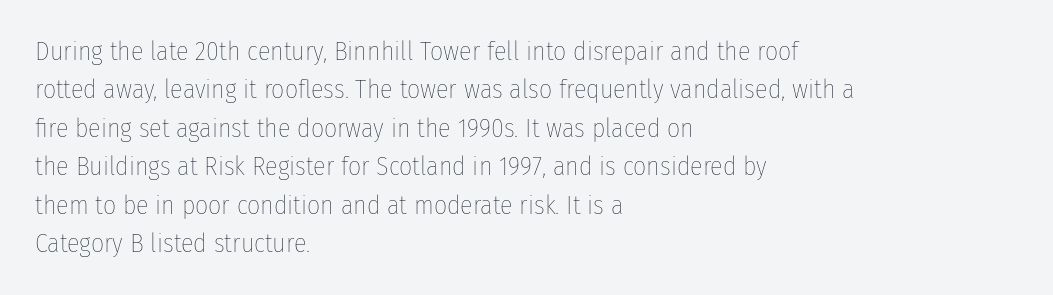
Q: Is the text bold? A: No.
Q: Is the text italic (slanted)? A: No, it is upright.
Q: Is the text underlined? A: No.
Q: How is the paragraph aligned? A: Left-aligned.
Q: Is the spacing between letters normal or unusually wide? A: Normal.
Q: Is the spacing between lines tight, normal or loose? A: Normal.
